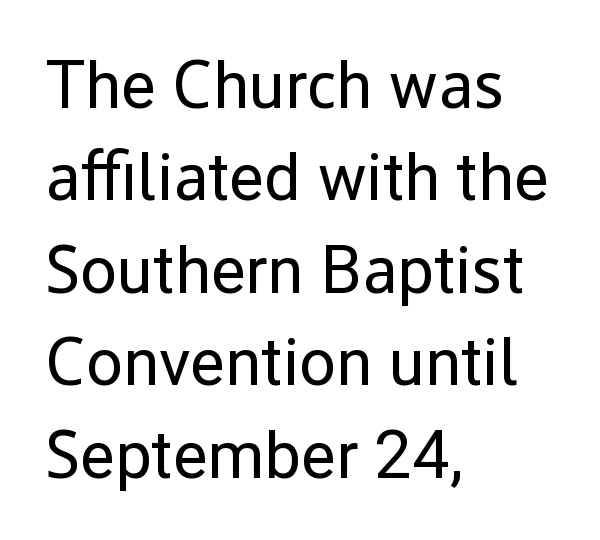
Is there much room between lines? A standard amount, neither cramped nor airy. A clean baseline with only descenders dipping below it. Character widths vary here, with narrow letters taking less room than wide ones. In terms of posture, this sample is upright.
